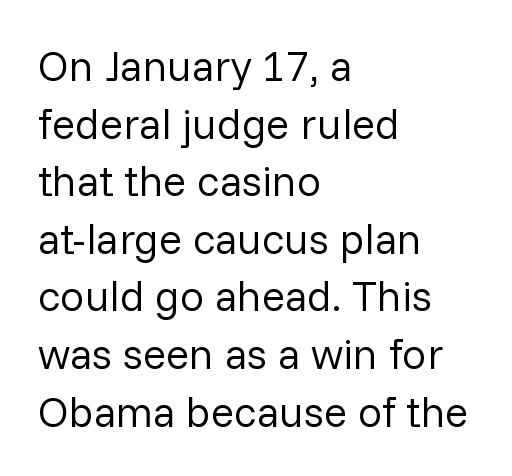
The text block is weighted toward the left margin, trailing off unevenly rightward. Glance below the letters and you will spot only blank space. Nothing heavy about these letters — not bold at all. Upright lettering throughout.
